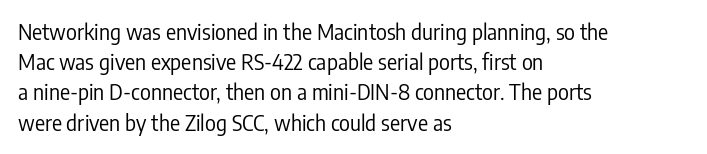
Q: Is the text bold? A: No.
Q: Is the text italic (slanted)? A: No, it is upright.
Q: Is the text underlined? A: No.
Q: How is the paragraph aligned? A: Left-aligned.
Q: Is the spacing between letters normal or unusually wide? A: Normal.
Q: Is the spacing between lines tight, normal or loose? A: Normal.
